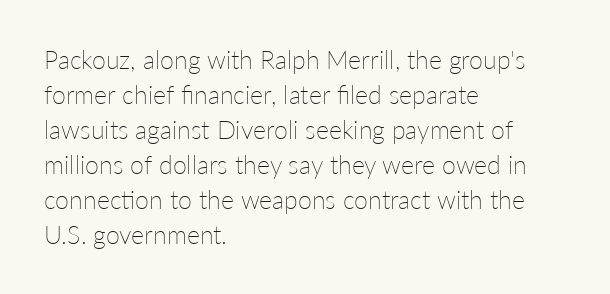
Q: Is the text bold? A: No.
Q: Is the text italic (slanted)? A: No, it is upright.
Q: Is the text underlined? A: No.
Q: How is the paragraph aligned? A: Left-aligned.
Q: Is the spacing between letters normal or unusually wide? A: Normal.
Q: Is the spacing between lines tight, normal or loose? A: Normal.
